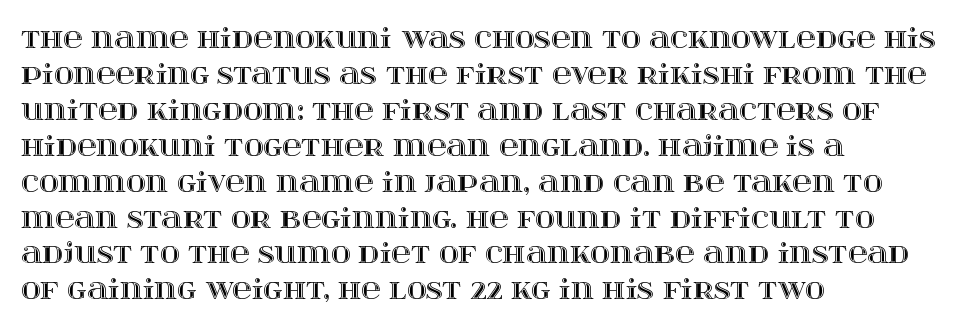
The image shows 27 px text type, upright; set left-aligned, normal line spacing (1.33x), normal letter spacing, not underlined.
